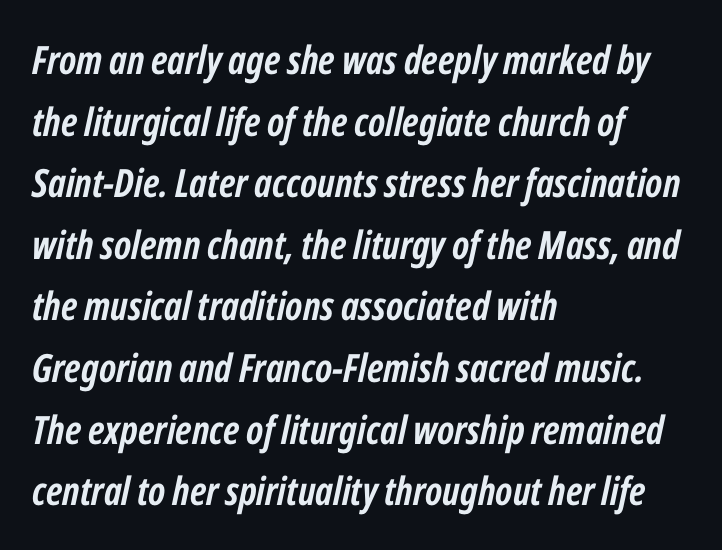
Q: Is the text bold? A: Yes.
Q: Is the text italic (slanted)? A: Yes, it leans right by about 12 degrees.
Q: Is the text underlined? A: No.
Q: How is the paragraph aligned? A: Left-aligned.
Q: Is the spacing between letters normal or unusually wide? A: Normal.
Q: Is the spacing between lines tight, normal or loose? A: Normal.
Q: Width (condensed, normal, or wide)? A: Condensed.
Q: Stroke contrast? A: Low.
Q: x-height? A: Medium.
Q: Monospaced? A: No.
